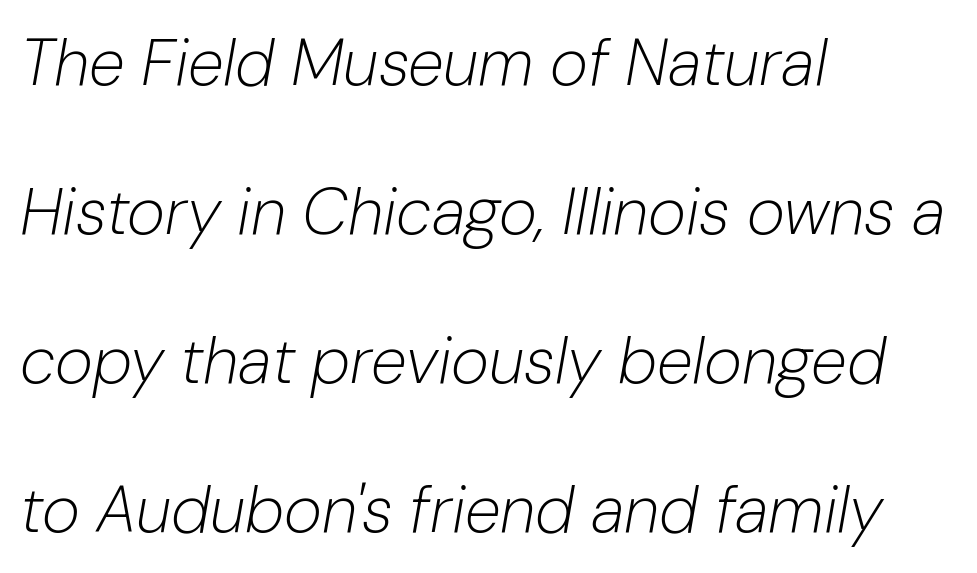
The image shows 65 px light type, italic (leaning right); set left-aligned, loose line spacing (2.29x), normal letter spacing, not underlined; low stroke contrast and a medium x-height.
